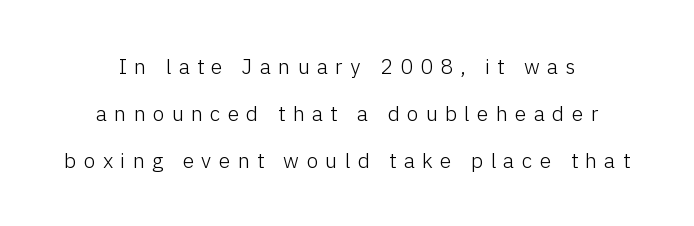
{"italic": "no", "bold": "no", "underline": "no", "line_spacing": "loose", "line_spacing_ratio": 2.23, "letter_spacing": "wide", "letter_spacing_em": 0.35, "glyph_px": 21}
